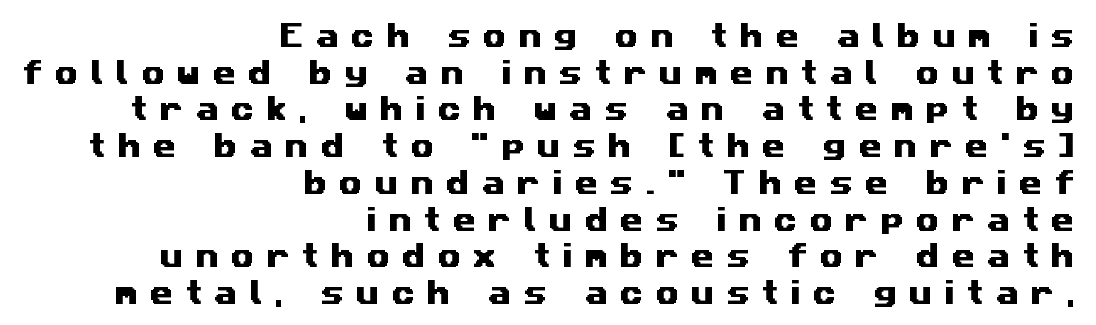
Just letters on the line, the space beneath them empty. Line endings align vertically; line beginnings do not. These lines have a slow, spaced-out rhythm from letter to letter. Vertical spacing — default.
